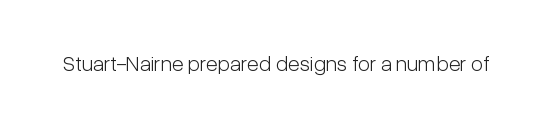
The space directly below the letters is spotless. Quick note: not italic, upright. The line texture is even and compact thanks to regular tracking. These glyphs show unthickened strokes, regular width or finer.
